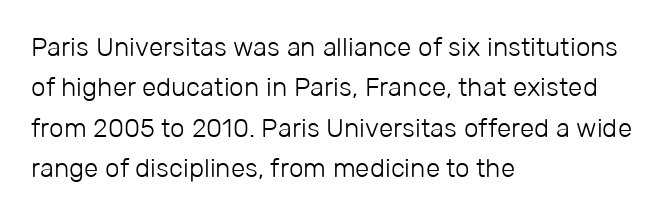
Q: Is the text bold? A: No.
Q: Is the text italic (slanted)? A: No, it is upright.
Q: Is the text underlined? A: No.
Q: How is the paragraph aligned? A: Left-aligned.
Q: Is the spacing between letters normal or unusually wide? A: Normal.
Q: Is the spacing between lines tight, normal or loose? A: Normal.
